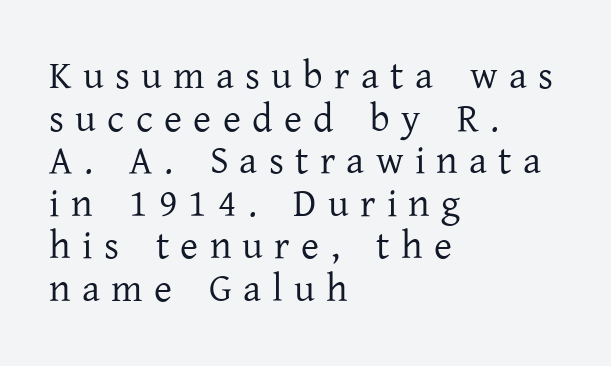
{"serif": "yes", "italic": "no", "bold": "no", "weight": "regular", "width": "normal", "stroke_contrast": "low", "x_height": "medium", "monospaced": "no", "underline": "no", "align": "left", "line_spacing": "tight", "line_spacing_ratio": 1.09, "letter_spacing": "wide", "letter_spacing_em": 0.29, "glyph_px": 39}
